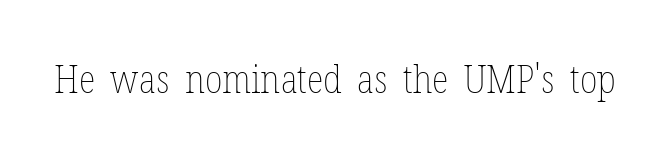
{"italic": "no", "bold": "no", "weight": "thin", "width": "condensed", "stroke_contrast": "low", "x_height": "medium", "monospaced": "no", "underline": "no", "letter_spacing": "normal", "letter_spacing_em": 0.0, "glyph_px": 39}
